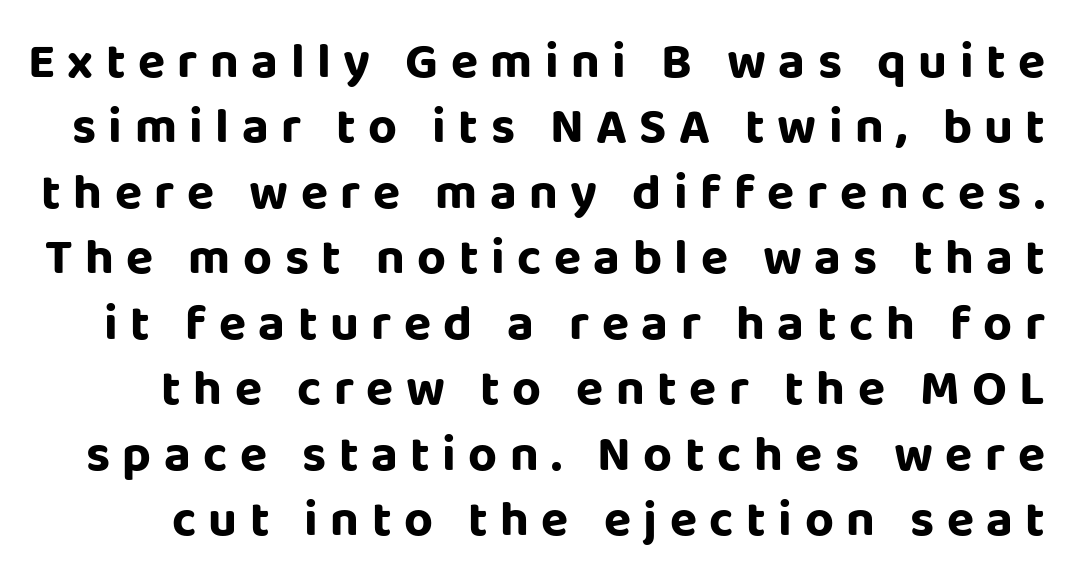
Q: Is the text bold? A: Yes.
Q: Is the text italic (slanted)? A: No, it is upright.
Q: Is the typeface a serif or a sans-serif typeface? A: Sans-serif.
Q: Is the text underlined? A: No.
Q: Is the spacing between letters normal or unusually wide? A: Unusually wide.
Q: Is the spacing between lines tight, normal or loose? A: Normal.
Q: Width (condensed, normal, or wide)? A: Normal.
Q: Stroke contrast? A: Low.
Q: x-height? A: Large.
Q: Monospaced? A: No.
